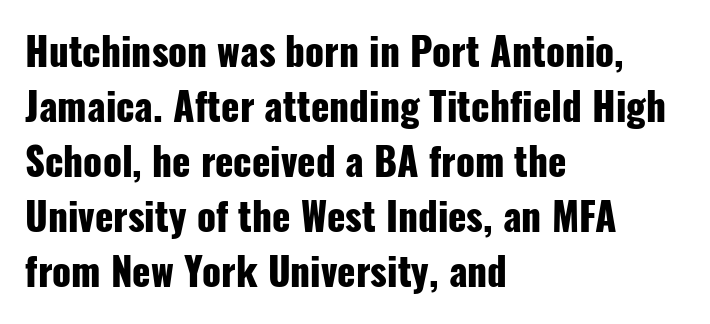
Evenly set lines give the paragraph a standard silhouette. Unlike italic type, these characters show no tilt at all. This sample is left-justified, so line endings fall wherever the words run out. Any mark beneath the type? The region is blank.
